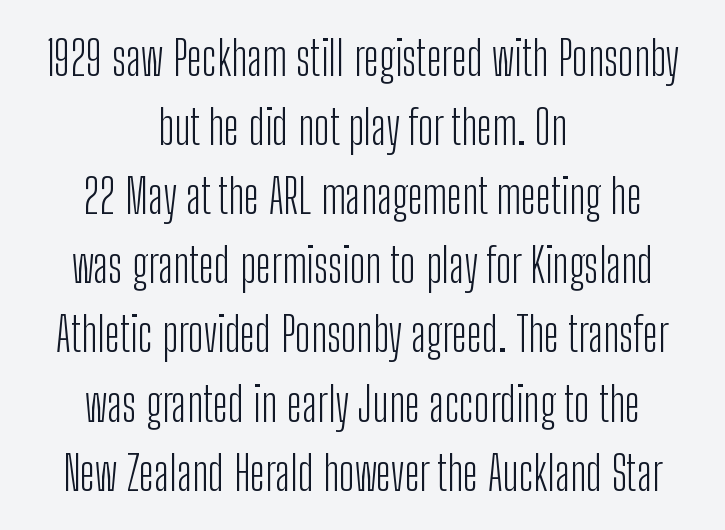
The image shows 48 px light, condensed sans-serif type, upright; set centered, normal line spacing (1.44x), normal letter spacing, not underlined; low stroke contrast and a medium x-height.
